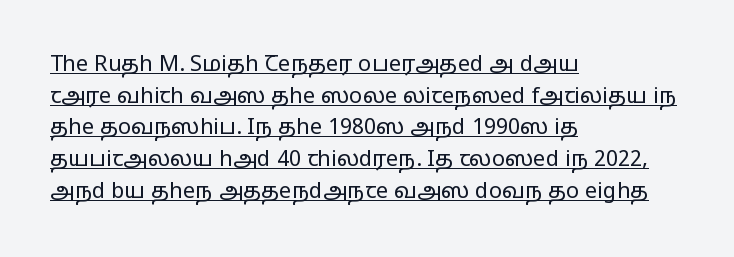
{"italic": "no", "bold": "no", "underline": "yes", "align": "left", "line_spacing": "normal", "line_spacing_ratio": 1.44, "letter_spacing": "normal", "letter_spacing_em": 0.0, "glyph_px": 22}
